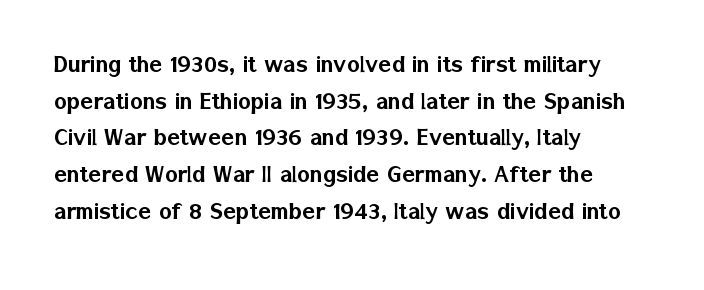
The image shows 27 px text type, upright; set left-aligned, normal line spacing (1.36x), normal letter spacing, not underlined.
